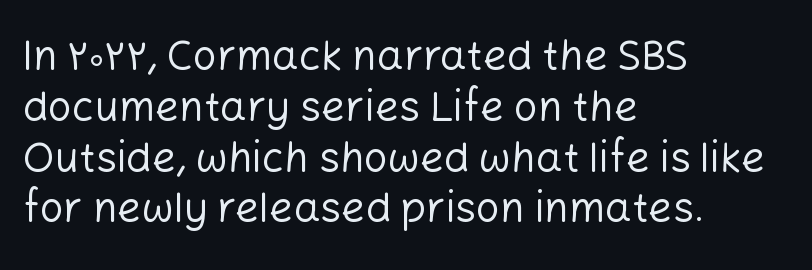
{"serif": "no", "italic": "no", "bold": "no", "weight": "regular", "width": "normal", "stroke_contrast": "low", "x_height": "medium", "monospaced": "no", "underline": "no", "align": "left", "line_spacing_ratio": 1.21, "letter_spacing": "normal", "letter_spacing_em": 0.0, "glyph_px": 42}
